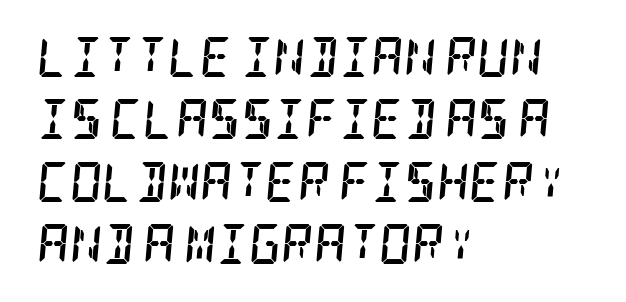
{"serif": "yes", "italic": "yes", "lean": "right", "slant_degrees": 5, "bold": "yes", "weight": "semibold", "width": "condensed", "stroke_contrast": "low", "x_height": "large", "underline": "no", "align": "left", "line_spacing": "normal", "line_spacing_ratio": 1.56, "letter_spacing": "normal", "letter_spacing_em": 0.0, "glyph_px": 40}
